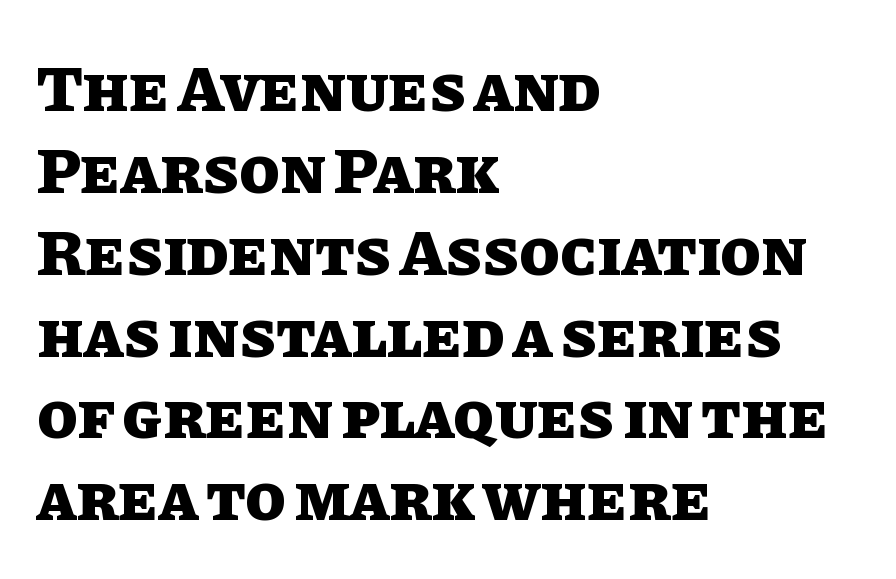
Q: Is the text bold? A: Yes.
Q: Is the text italic (slanted)? A: No, it is upright.
Q: Is the text underlined? A: No.
Q: How is the paragraph aligned? A: Left-aligned.
Q: Is the spacing between letters normal or unusually wide? A: Normal.
Q: Width (condensed, normal, or wide)? A: Normal.
Q: Stroke contrast? A: Low.
Q: x-height? A: Large.
Q: Monospaced? A: No.
